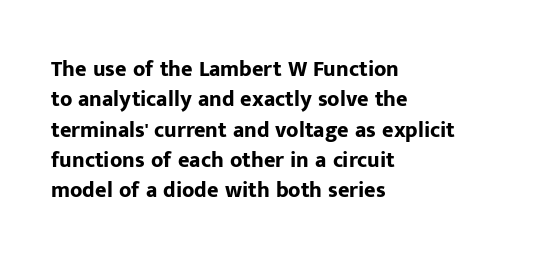
{"italic": "no", "bold": "yes", "underline": "no", "align": "left", "line_spacing": "normal", "line_spacing_ratio": 1.38, "letter_spacing": "normal", "letter_spacing_em": 0.0, "glyph_px": 22}
